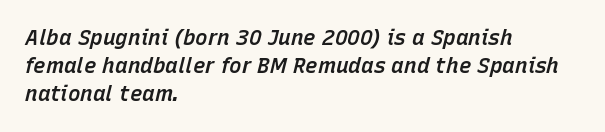
Q: Is the text bold? A: Semi-bold.
Q: Is the text italic (slanted)? A: Yes, it leans right by about 15 degrees.
Q: Is the text underlined? A: No.
Q: How is the paragraph aligned? A: Left-aligned.
Q: Is the spacing between letters normal or unusually wide? A: Normal.
Q: Is the spacing between lines tight, normal or loose? A: Normal.
